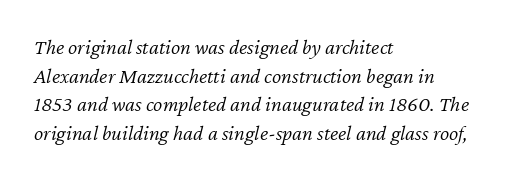
The image shows 22 px text type, italic (leaning right); set left-aligned, normal line spacing (1.3x), normal letter spacing, not underlined.
